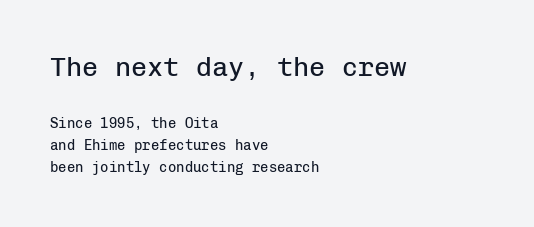
The type is set solid horizontally, with unmodified tracking. Beneath every word, the page is bare. This is the regular roman posture of the typeface. This reads as an unemphasized weight, regular at the heaviest. Scale decreases going downward across the two blocks. Quick note: interline space is typical.
